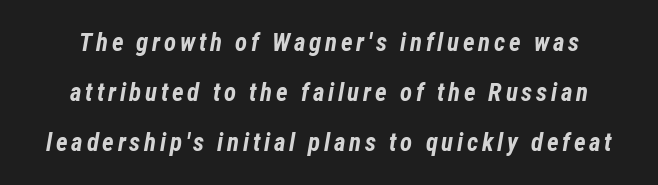
{"italic": "yes", "lean": "right", "slant_degrees": 12, "bold": "yes", "underline": "no", "line_spacing": "loose", "line_spacing_ratio": 2.0, "glyph_px": 25}
